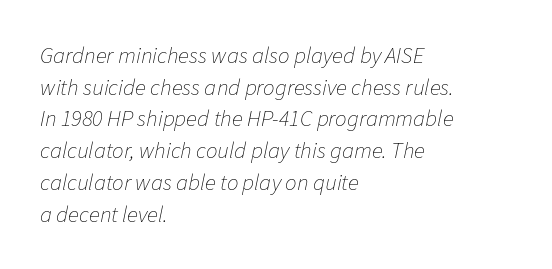
{"italic": "yes", "lean": "right", "slant_degrees": 11, "bold": "no", "underline": "no", "align": "left", "line_spacing": "normal", "line_spacing_ratio": 1.38, "letter_spacing": "normal", "letter_spacing_em": 0.0, "glyph_px": 23}
